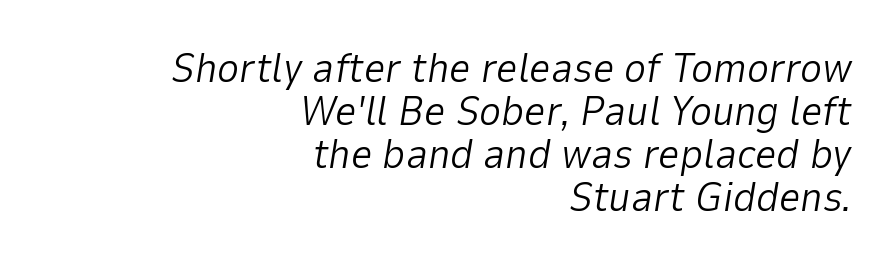
Heft: none added — not bold. Nothing unusual about the tracking: characters are spaced as the font intends. Letters rest on an invisible, unmarked baseline. All the whitespace from short lines collects on the left. You could not count columns in this text — the font is proportionally spaced.
